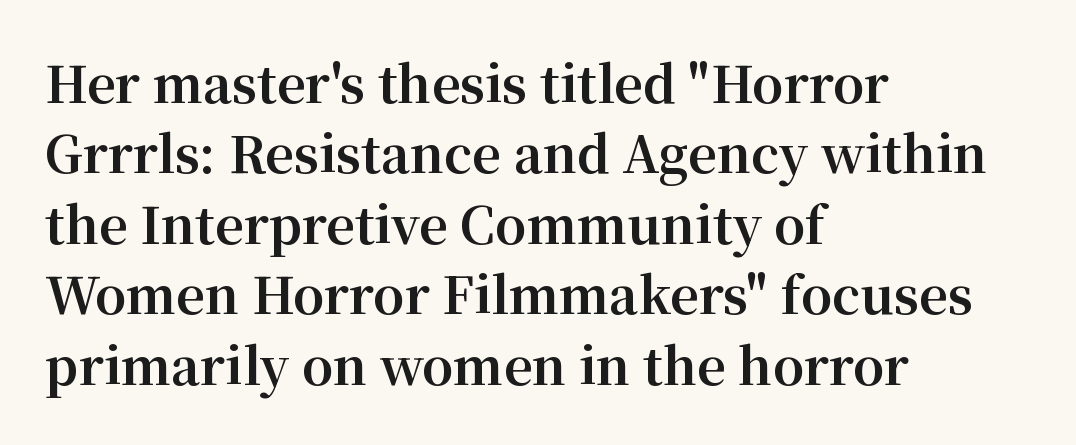
Unlike a clean sans, this face finishes its strokes with serifs. Clear beneath every line of the passage. Here the glyphs are tracked normally, forming tight word shapes. The typesetting leans heavy: a genuine bold. The typography opts for an upright posture over an oblique one.
